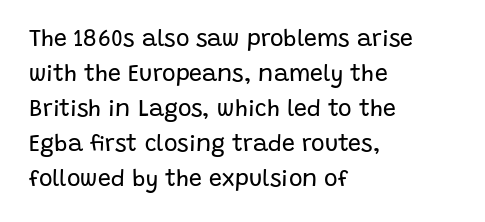
The image shows 23 px text type, upright; set left-aligned, normal line spacing (1.52x), normal letter spacing, not underlined.
